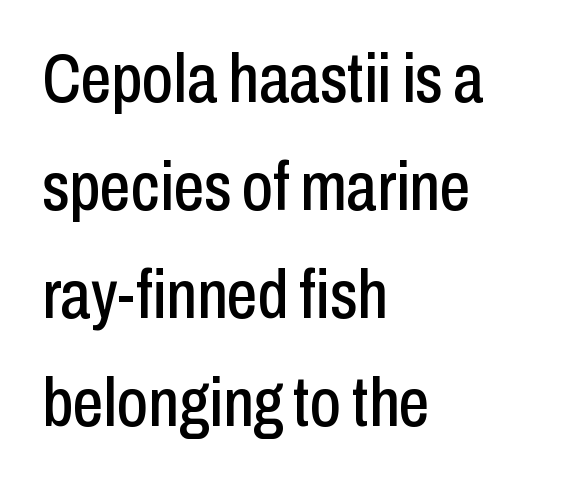
The vertical gap from one line to the next is medium. These lines are composed in type without serifs. This sample has the flowing, uneven cadence of proportional lettering. Tracking value appears to be zero — textbook default spacing. Every character sits straight up, as roman type does. The ragged edge is on the right, which tells us the setting is flush left.
